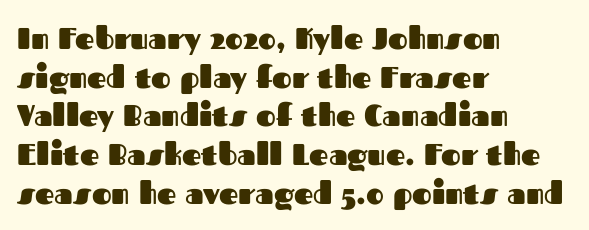
Q: Is the text bold? A: Yes.
Q: Is the text italic (slanted)? A: No, it is upright.
Q: Is the typeface a serif or a sans-serif typeface? A: Sans-serif.
Q: Is the text underlined? A: No.
Q: How is the paragraph aligned? A: Left-aligned.
Q: Is the spacing between letters normal or unusually wide? A: Normal.
Q: Is the spacing between lines tight, normal or loose? A: Normal.
Q: Width (condensed, normal, or wide)? A: Normal.
Q: Stroke contrast? A: Medium.
Q: x-height? A: Medium.
Q: Monospaced? A: No.
